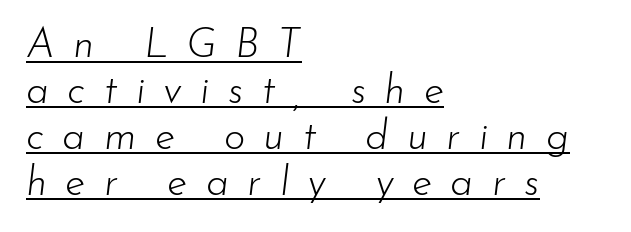
The image shows 41 px light type, italic (leaning right); set left-aligned, tight line spacing (1.12x), unusually wide letter spacing (+0.45 em), underlined; low stroke contrast and a small x-height.
